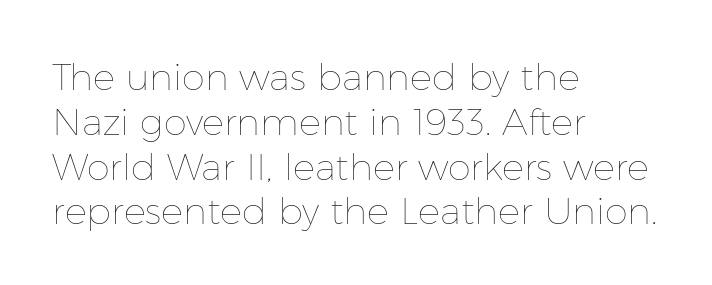
Nothing unusual about the tracking: characters are spaced as the font intends. The compositor pushed each line to the left boundary. The font sits on the lighter half of the weight spectrum, regular included. Think of a printed novel: that variable character pitch is what you see here. These lines were composed using upright roman letters. No word sits above an underline.
